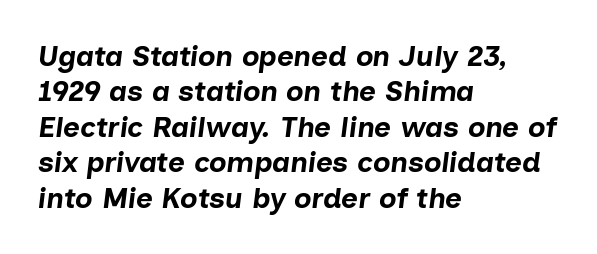
Q: Is the text bold? A: Yes.
Q: Is the text italic (slanted)? A: Yes, it leans right by about 7 degrees.
Q: Is the text underlined? A: No.
Q: How is the paragraph aligned? A: Left-aligned.
Q: Is the spacing between letters normal or unusually wide? A: Normal.
Q: Width (condensed, normal, or wide)? A: Normal.
Q: Stroke contrast? A: Low.
Q: x-height? A: Medium.
Q: Monospaced? A: No.
